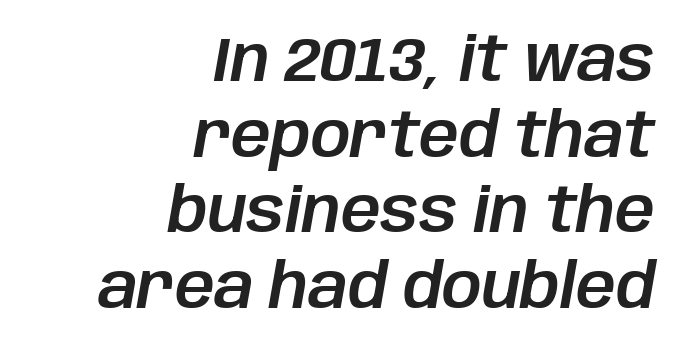
The lines are quadded right. Varying glyph widths throughout — classic text-font behaviour. Clear beneath every line of the passage. Rendered with sloped, italic letterforms.
